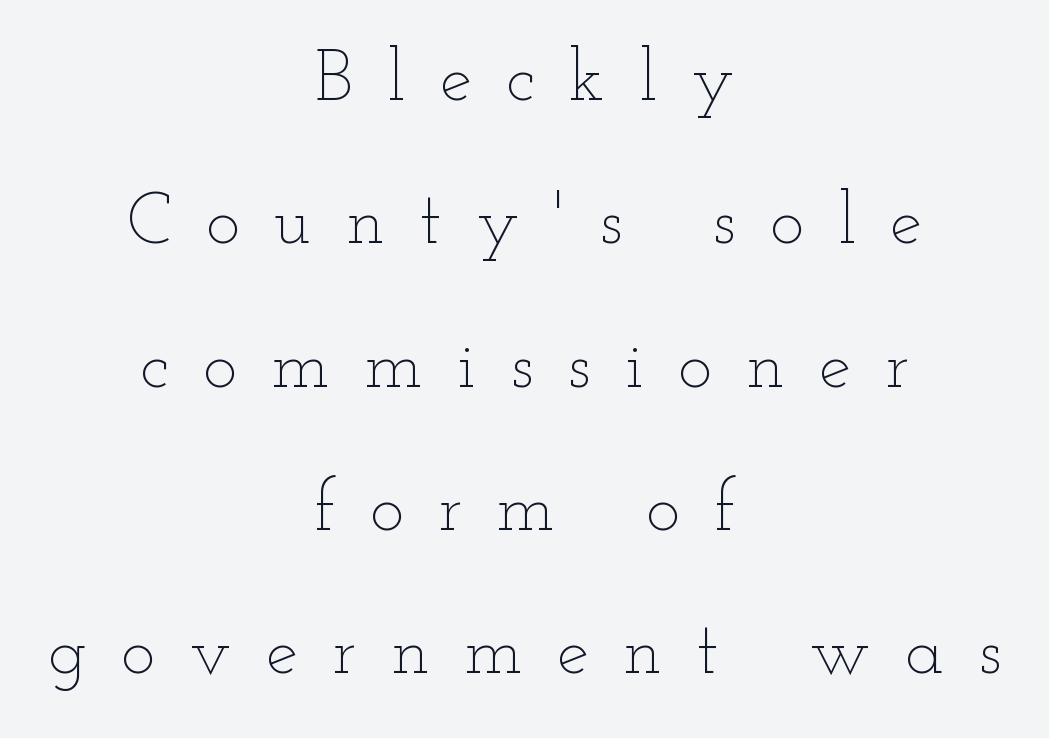
Q: Is the text bold? A: No.
Q: Is the text italic (slanted)? A: No, it is upright.
Q: Is the text underlined? A: No.
Q: How is the paragraph aligned? A: Centered.
Q: Is the spacing between letters normal or unusually wide? A: Unusually wide.
Q: Is the spacing between lines tight, normal or loose? A: Loose.
Q: Width (condensed, normal, or wide)? A: Wide.
Q: Stroke contrast? A: Low.
Q: x-height? A: Small.
Q: Monospaced? A: No.
